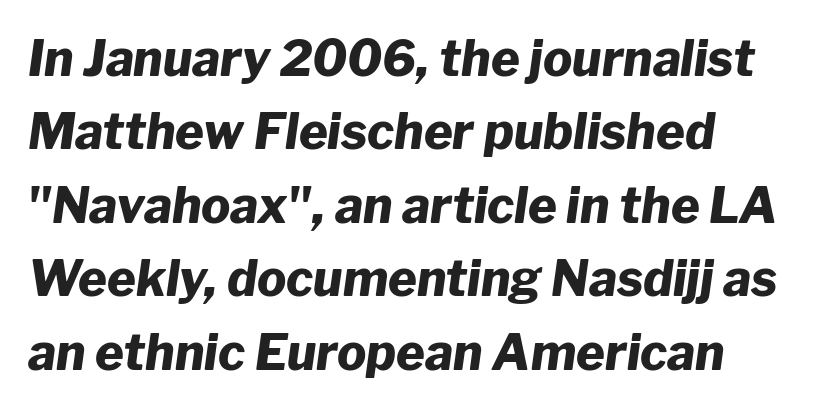
Casual observation: everything's shoved over to the left. Yep, that's italic — everything's leaning. The designer left line spacing at the default. Proportional: the letters do not fall into vertical columns. Words float on clear page, feet unadorned.
